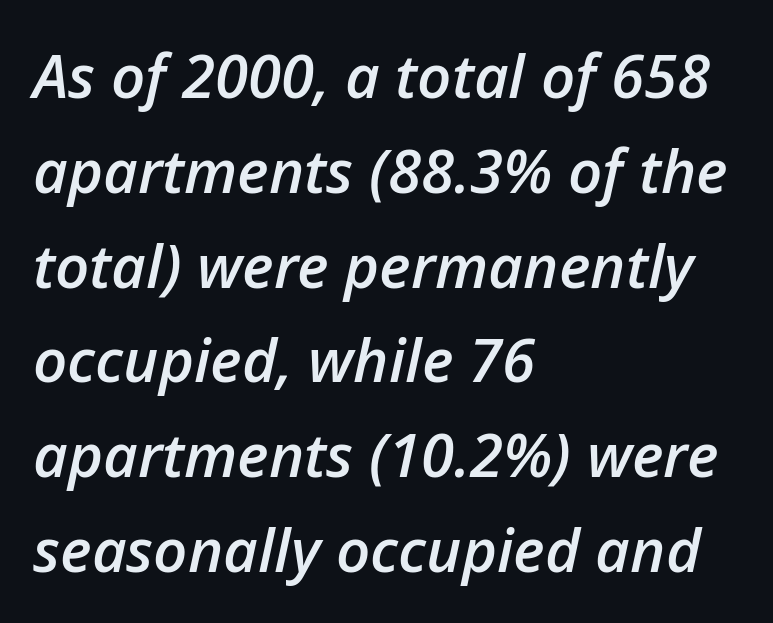
A typesetter would call this leading conventional body-copy spacing. The rendering applies a slant to the glyphs. The specimen omits any rule beneath the text block's lines. Tracking here is standard; glyphs follow each other at the usual distance.
